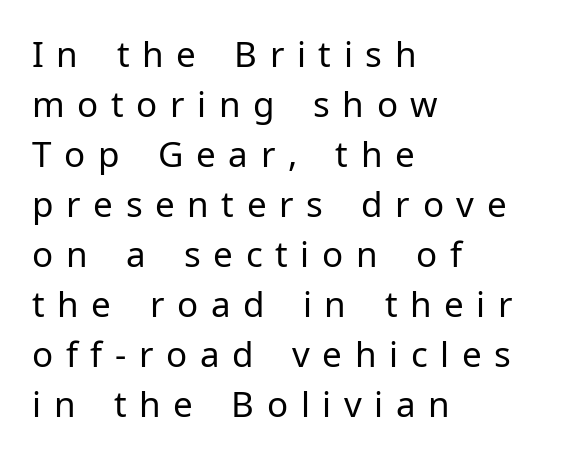
{"serif": "no", "italic": "no", "bold": "no", "weight": "regular", "width": "normal", "stroke_contrast": "low", "x_height": "medium", "monospaced": "no", "underline": "no", "align": "left", "line_spacing": "normal", "line_spacing_ratio": 1.43, "letter_spacing": "wide", "letter_spacing_em": 0.36, "glyph_px": 35}
